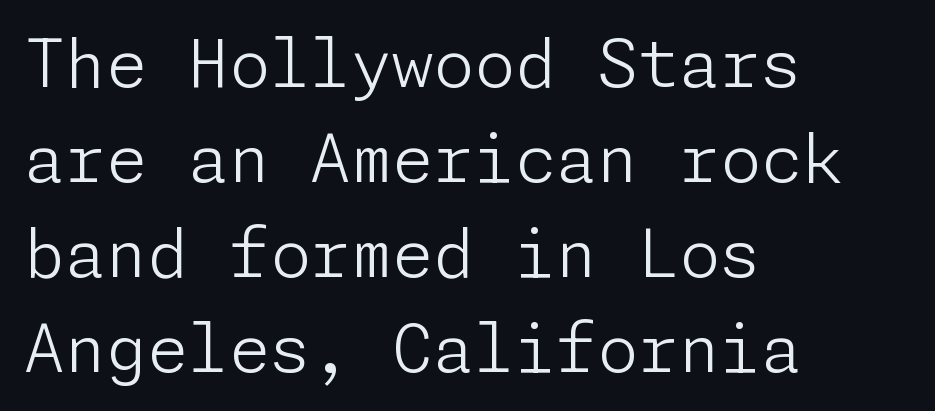
Stroke mass is kept to a normal reading level or below. The passage shown is not underscored anywhere. Is this a sans? Yes — the strokes have no serifs. Line starts are locked; line ends wander. Evenly set lines give the paragraph a standard silhouette. Characters follow at the spacing the type designer built in.
